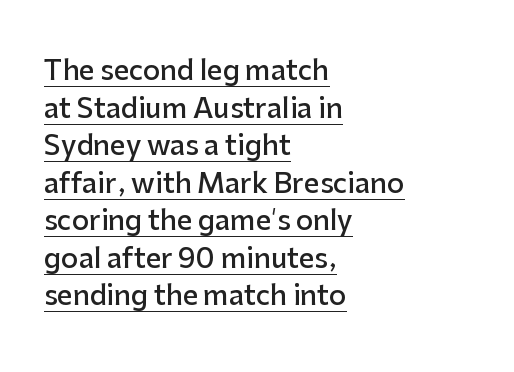
The image shows 27 px text type, upright; set left-aligned, normal line spacing (1.39x), normal letter spacing, underlined.
